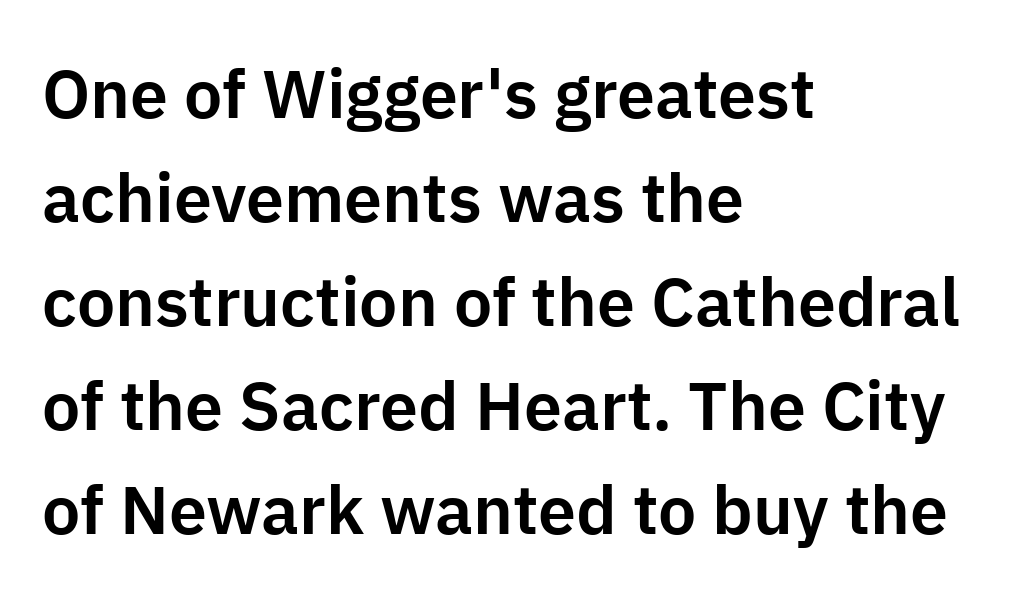
The image shows 68 px sans-serif type, upright; set left-aligned, normal line spacing (1.53x), normal letter spacing, not underlined; low stroke contrast and a medium x-height.
